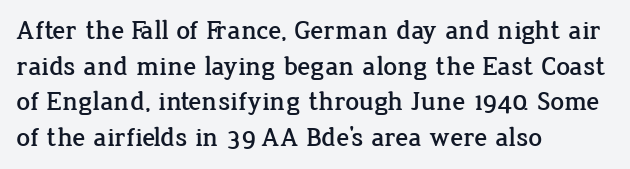
Q: Is the text italic (slanted)? A: No, it is upright.
Q: Is the text underlined? A: No.
Q: How is the paragraph aligned? A: Left-aligned.
Q: Is the spacing between letters normal or unusually wide? A: Normal.
Q: Is the spacing between lines tight, normal or loose? A: Normal.
